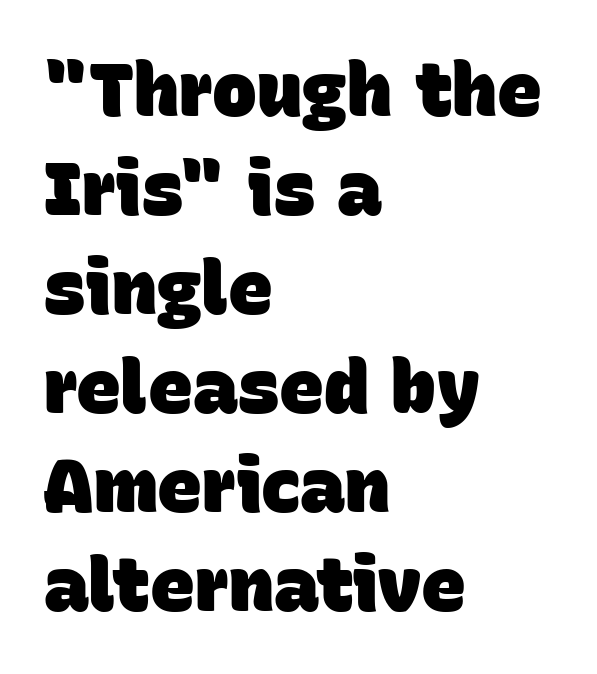
What stands out about the letter spacing? Nothing — it is the standard amount. A student would call this left alignment; a typographer would say flush left, rag right. Spacing verdict: proportional, widths tailored to each character. Anything drawn beneath the words? Only blank space. Students, this is bold: see how much ink each stroke carries. Normally led — the rows are evenly, conventionally spaced.
